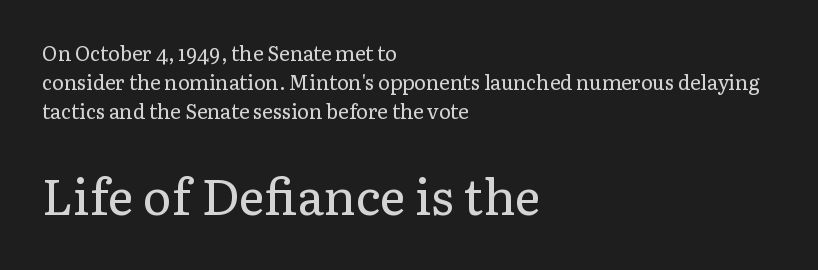
The image shows 49 px regular-weight serif type, upright; set left-aligned, normal line spacing (1.44x), normal letter spacing, not underlined; the second (bottom) block is 2.45x larger; low stroke contrast and a medium x-height.
